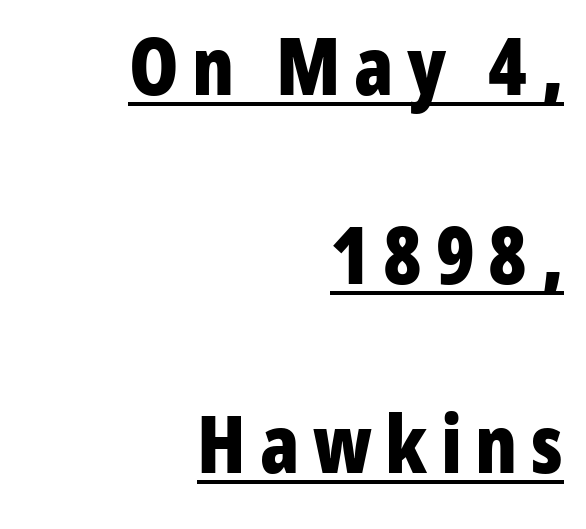
The face used here has the dense, thick strokes of a bold. The rendering shows plain stroke endings on the letterforms — a sans-serif design. Vertically, the passage feels expansive, rows floating well apart. The letters advance in unequal steps, a hallmark of proportional type. Underlined type.
